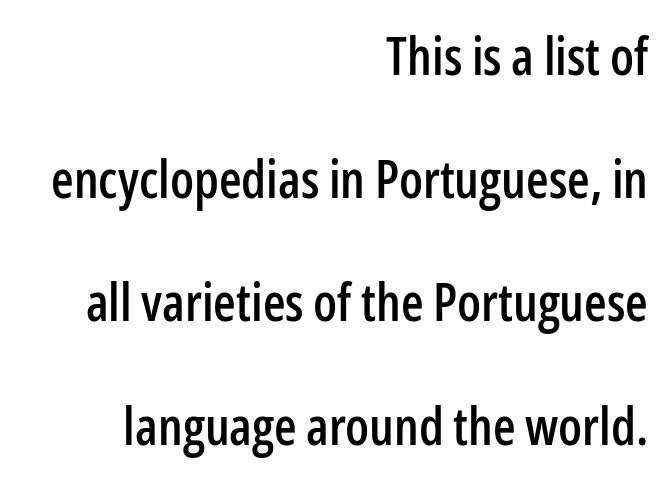
The image shows 52 px condensed sans-serif type, upright; set right-aligned, loose line spacing (2.37x), normal letter spacing, not underlined; low stroke contrast and a medium x-height.
